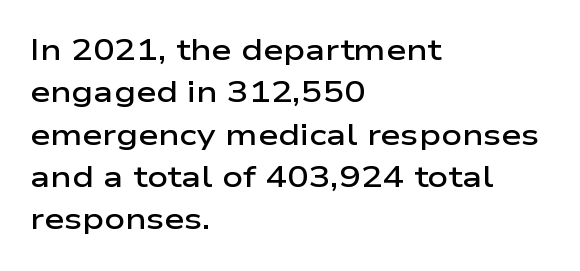
All the whitespace from short lines collects on the right. Compared with typical paragraphs, the rows here are spaced about the same. Characters remain perfectly vertical along every line. Has an underline been added? It has not. You could call the tracking neutral — neither tight nor loose. The characters display no serif detailing; their extremities are plain.
